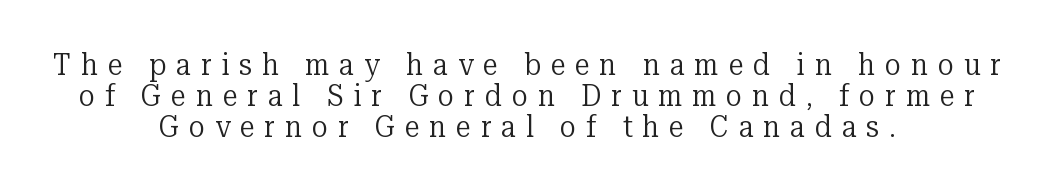
{"serif": "yes", "italic": "no", "bold": "no", "weight": "regular", "width": "normal", "stroke_contrast": "low", "x_height": "medium", "monospaced": "no", "underline": "no", "align": "center", "line_spacing": "tight", "line_spacing_ratio": 1.03, "letter_spacing": "wide", "letter_spacing_em": 0.33, "glyph_px": 30}
